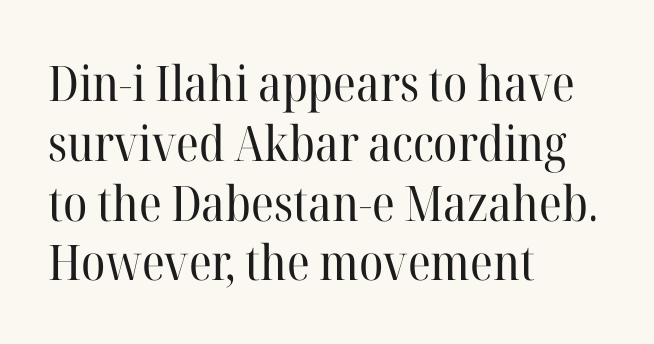
Q: Is the text bold? A: No.
Q: Is the text italic (slanted)? A: No, it is upright.
Q: Is the typeface a serif or a sans-serif typeface? A: Serif.
Q: Is the text underlined? A: No.
Q: How is the paragraph aligned? A: Left-aligned.
Q: Is the spacing between letters normal or unusually wide? A: Normal.
Q: Width (condensed, normal, or wide)? A: Normal.
Q: Stroke contrast? A: High.
Q: x-height? A: Medium.
Q: Monospaced? A: No.
